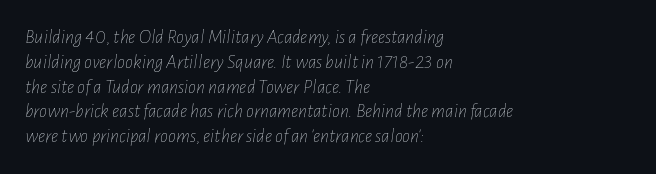
The image shows 20 px text type, italic (leaning right); set left-aligned, line spacing 1.24x, normal letter spacing, not underlined.
